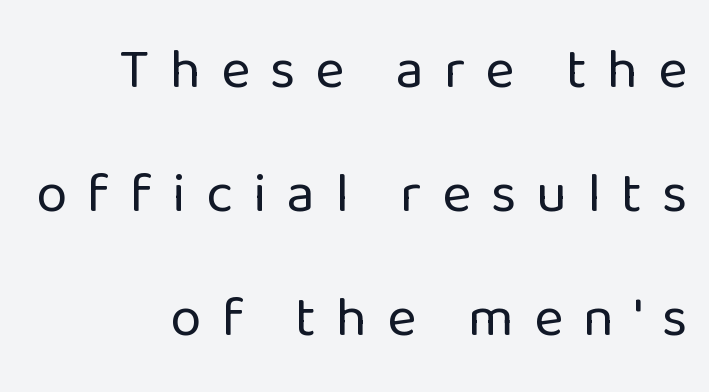
Q: Is the text bold? A: No.
Q: Is the text italic (slanted)? A: No, it is upright.
Q: Is the typeface a serif or a sans-serif typeface? A: Sans-serif.
Q: Is the text underlined? A: No.
Q: How is the paragraph aligned? A: Right-aligned.
Q: Is the spacing between letters normal or unusually wide? A: Unusually wide.
Q: Is the spacing between lines tight, normal or loose? A: Loose.
Q: Width (condensed, normal, or wide)? A: Normal.
Q: Stroke contrast? A: Low.
Q: x-height? A: Medium.
Q: Monospaced? A: No.
